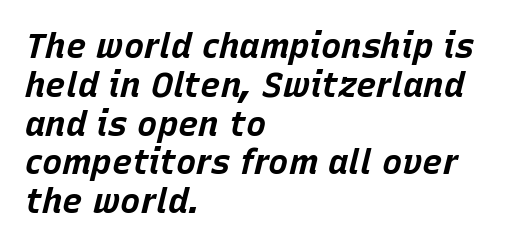
The string is rendered with underlining switched off. This sample has the flowing, uneven cadence of proportional lettering. Heft: maximum for text — a bold. Each word holds together tightly as a unit, with standard inter-letter gaps. Slant detected: the letters are inclined. The vertical gap from one line to the next is small.
